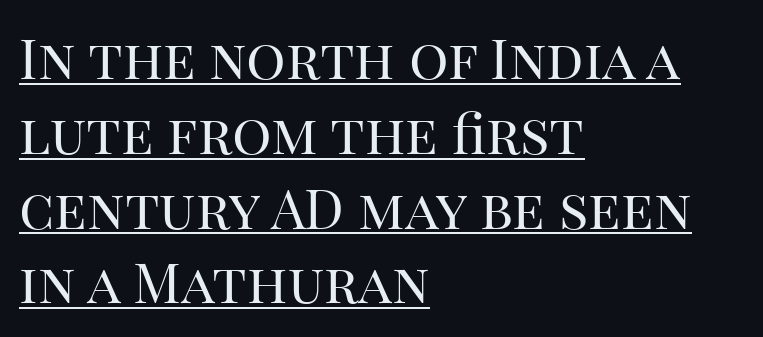
{"serif": "yes", "italic": "no", "bold": "no", "weight": "regular", "width": "normal", "stroke_contrast": "high", "x_height": "large", "monospaced": "no", "underline": "yes", "align": "left", "line_spacing": "normal", "line_spacing_ratio": 1.36, "letter_spacing": "normal", "letter_spacing_em": 0.0, "glyph_px": 55}
